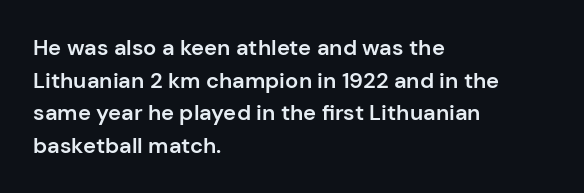
The image shows 22 px text type, upright; set left-aligned, normal line spacing (1.48x), normal letter spacing, not underlined.
